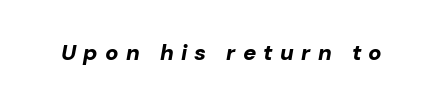
The tracking jumps out immediately: characters are airy and widely separated. Summary of weight: heavy, a full bold. A clean baseline with only descenders dipping below it. A typesetter would mark this as italic.
